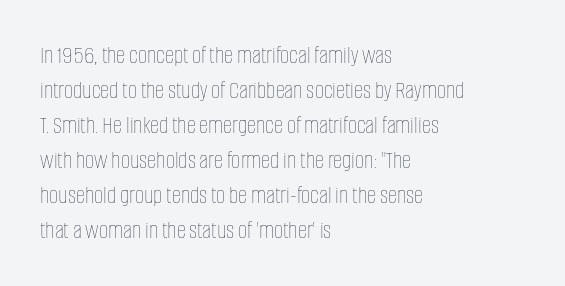
The image shows 25 px text type, upright; set left-aligned, normal line spacing (1.4x), normal letter spacing, not underlined.
